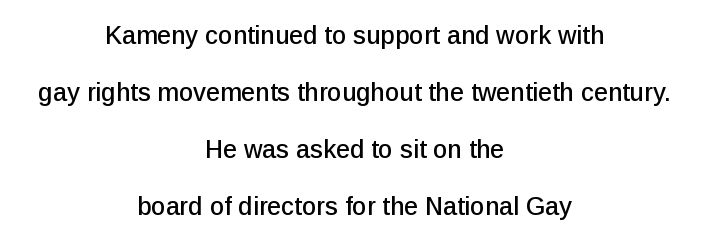
Airy leading. The rendering positions every line midway between the sides. No italicization has been applied; the sample stays upright. A typesetter would call this zero additional tracking. Rule under the text: the space is simply empty.
